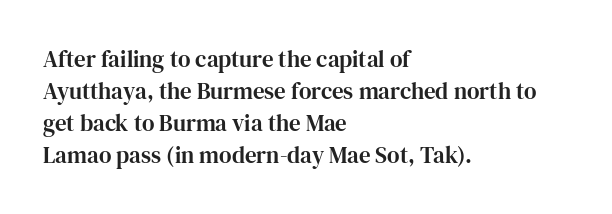
These lines are set flush left with a ragged right edge. Nope, not italic — everything's standing straight. Observe the ordinary spacing: letters are neighbours, not strangers. Vertically, the passage feels balanced, rows spaced as you'd expect. Has an underline been added? It has not.
